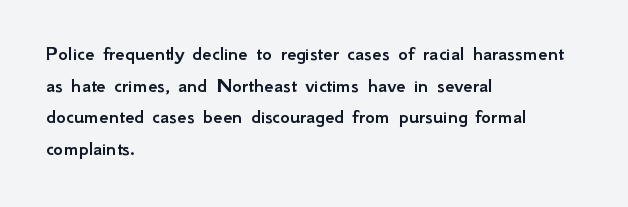
The image shows 21 px text type, upright; set left-aligned, normal line spacing (1.51x), normal letter spacing, not underlined.
